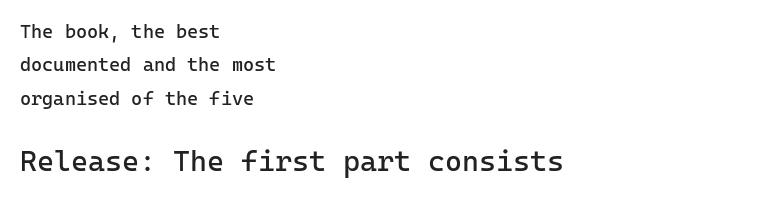
Q: Is the text bold? A: No.
Q: Is the text italic (slanted)? A: No, it is upright.
Q: Is the typeface a serif or a sans-serif typeface? A: Sans-serif.
Q: Is the text underlined? A: No.
Q: How is the paragraph aligned? A: Left-aligned.
Q: Is the spacing between letters normal or unusually wide? A: Normal.
Q: Which block of text is set in a larger size, the first (top) or the second (bottom)? A: The second (bottom) one.
Q: Width (condensed, normal, or wide)? A: Normal.
Q: Stroke contrast? A: Low.
Q: x-height? A: Medium.
Q: Monospaced? A: Yes.
